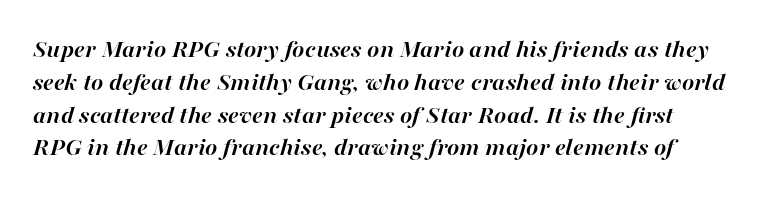
The strip under each line holds only bare page. What weight is shown? A full bold with thick strokes. In terms of posture, this sample is oblique. You could call the tracking neutral — neither tight nor loose.
